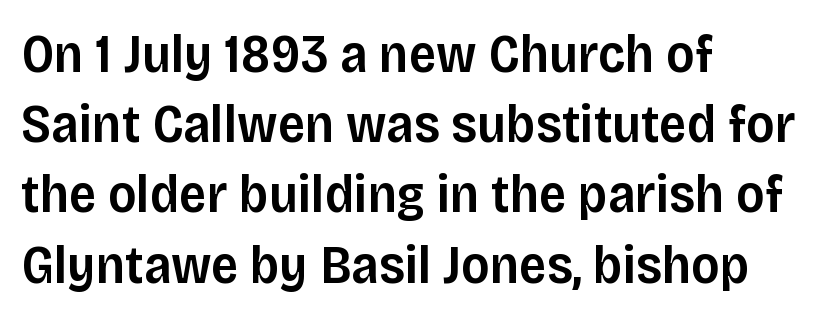
Q: Is the text bold? A: Semi-bold.
Q: Is the text italic (slanted)? A: No, it is upright.
Q: Is the typeface a serif or a sans-serif typeface? A: Sans-serif.
Q: Is the text underlined? A: No.
Q: How is the paragraph aligned? A: Left-aligned.
Q: Is the spacing between letters normal or unusually wide? A: Normal.
Q: Is the spacing between lines tight, normal or loose? A: Normal.
Q: Width (condensed, normal, or wide)? A: Normal.
Q: Stroke contrast? A: Low.
Q: x-height? A: Large.
Q: Monospaced? A: No.
